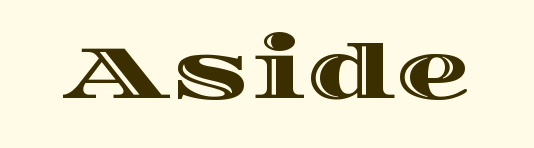
The image shows 75 px wide type, upright; set normal letter spacing, not underlined; a large x-height.
